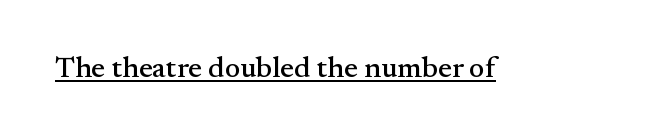
{"serif": "yes", "italic": "no", "width": "normal", "stroke_contrast": "medium", "x_height": "small", "monospaced": "no", "underline": "yes", "letter_spacing": "normal", "letter_spacing_em": 0.0, "glyph_px": 29}
